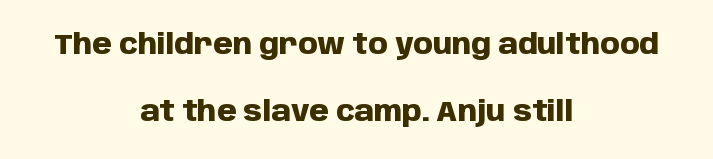
Q: Is the text bold? A: Yes.
Q: Is the text italic (slanted)? A: No, it is upright.
Q: Is the typeface a serif or a sans-serif typeface? A: Sans-serif.
Q: Is the text underlined? A: No.
Q: How is the paragraph aligned? A: Centered.
Q: Is the spacing between letters normal or unusually wide? A: Normal.
Q: Is the spacing between lines tight, normal or loose? A: Loose.
Q: Width (condensed, normal, or wide)? A: Normal.
Q: Stroke contrast? A: Low.
Q: x-height? A: Large.
Q: Monospaced? A: No.
